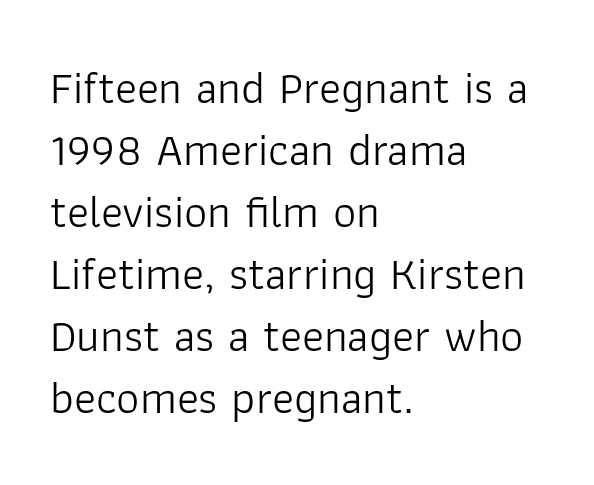
The image shows 46 px light sans-serif type, upright; set left-aligned, normal line spacing (1.35x), normal letter spacing, not underlined; low stroke contrast and a medium x-height.
